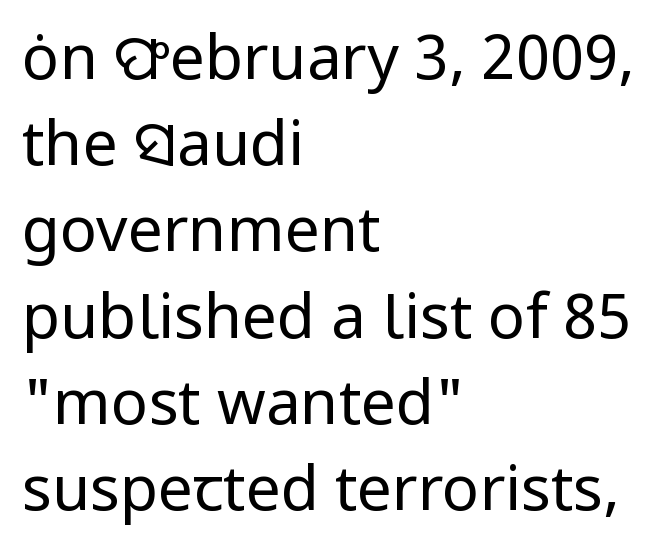
{"serif": "no", "italic": "no", "bold": "no", "weight": "regular", "width": "normal", "stroke_contrast": "low", "x_height": "medium", "monospaced": "no", "underline": "no", "align": "left", "line_spacing": "normal", "line_spacing_ratio": 1.39, "letter_spacing": "normal", "letter_spacing_em": 0.0, "glyph_px": 62}
